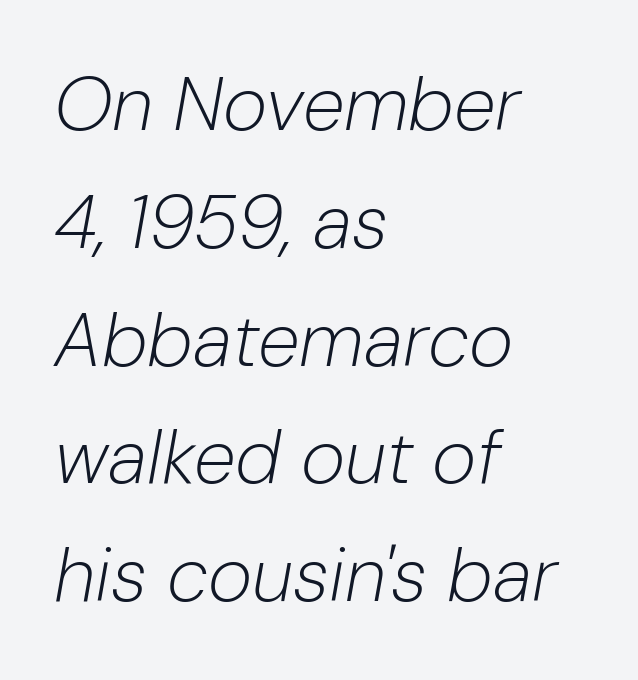
The image shows 76 px light type, italic (leaning right); set left-aligned, normal line spacing (1.55x), normal letter spacing, not underlined; low stroke contrast and a medium x-height.
